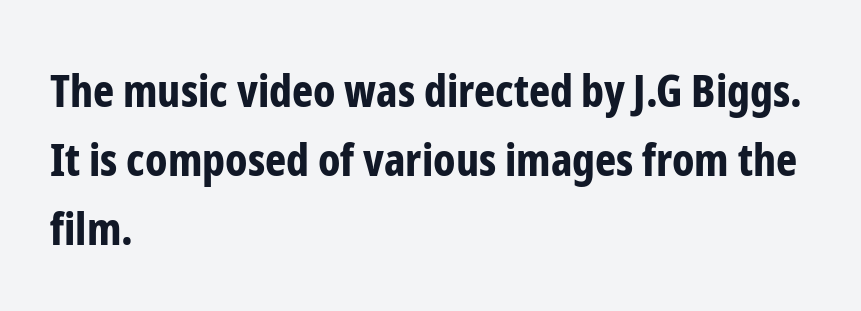
Looks like regular typesetting: each glyph gets only the width it needs. The glyphs are unaccompanied by any horizontal stroke below them. Nothing unusual about the tracking: characters are spaced as the font intends. This rendering uses left alignment, leaving the right contour irregular. Grotesque or geometric, the face here clearly has no serifs. Tall strokes in this sample are plumb rather than angled.
